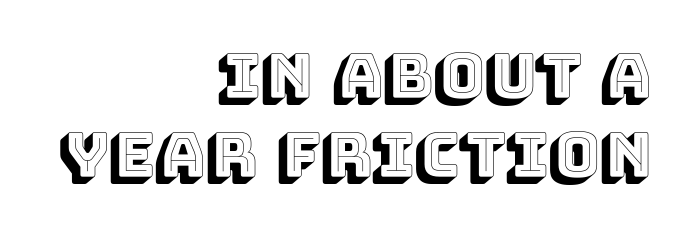
The image shows 61 px text type, upright; set right-aligned, normal line spacing (1.3x), normal letter spacing, not underlined; a large x-height.
